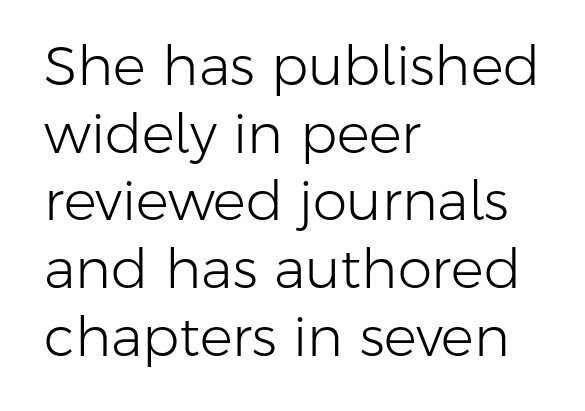
The image shows 55 px light sans-serif type, upright; set left-aligned, line spacing 1.23x, normal letter spacing, not underlined; low stroke contrast and a medium x-height.
